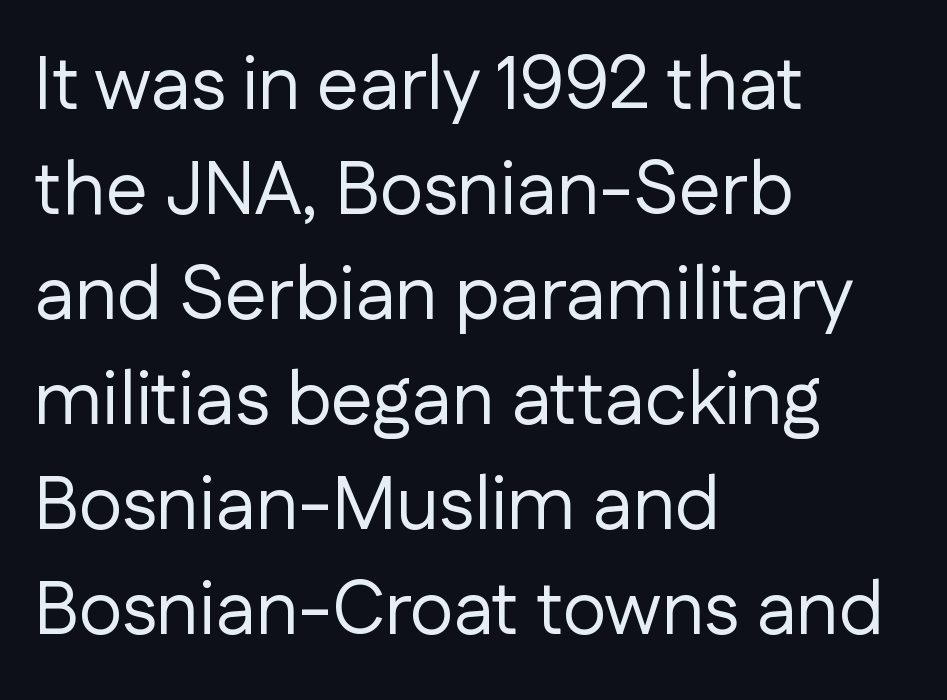
The image shows 75 px regular-weight sans-serif type, upright; set left-aligned, normal line spacing (1.4x), normal letter spacing, not underlined; low stroke contrast and a medium x-height.
